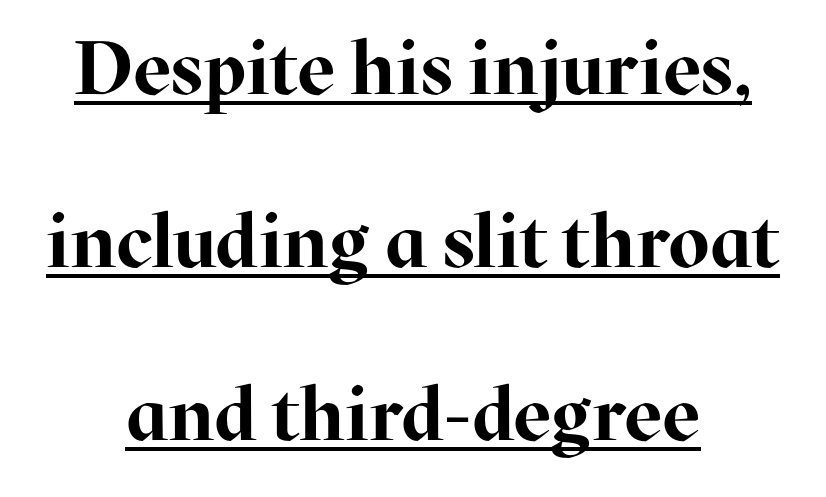
Visually the block forms a symmetrical silhouette, jagged on both flanks. Each line of the rendering has a horizontal stroke beneath the glyphs. Weight: bold. The type is set solid horizontally, with unmodified tracking. The glyphs in this specimen are seriffed.
